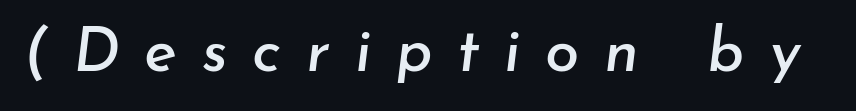
Q: Is the text italic (slanted)? A: Yes, it leans right by about 7 degrees.
Q: Is the text underlined? A: No.
Q: Is the spacing between letters normal or unusually wide? A: Unusually wide.
Q: Width (condensed, normal, or wide)? A: Normal.
Q: Stroke contrast? A: Low.
Q: x-height? A: Small.
Q: Monospaced? A: No.
